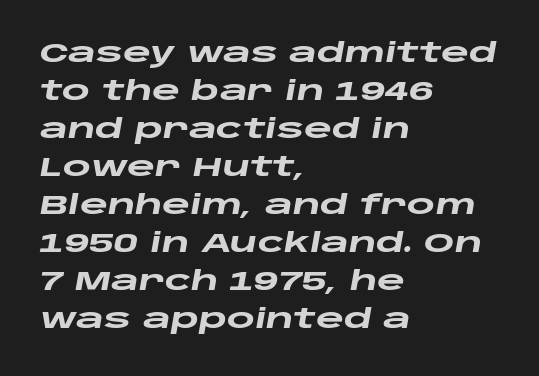
{"italic": "yes", "lean": "right", "slant_degrees": 10, "bold": "yes", "underline": "no", "align": "left", "line_spacing": "normal", "line_spacing_ratio": 1.41, "letter_spacing": "normal", "letter_spacing_em": 0.0, "glyph_px": 27}
